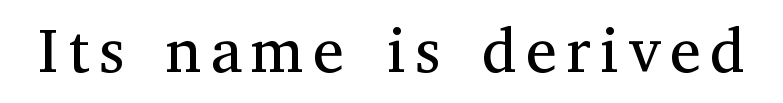
{"serif": "yes", "italic": "no", "bold": "no", "weight": "regular", "width": "normal", "stroke_contrast": "medium", "x_height": "medium", "monospaced": "no", "underline": "no", "glyph_px": 62}
